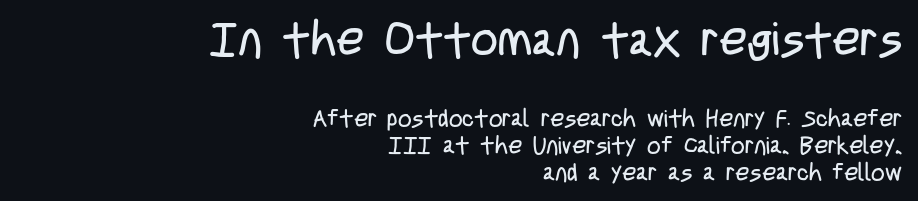
Caption: upper text group enlarged, lower text group reduced. You could barely slide anything between these rows. The lines in this sample share a right terminus and differ only in where they begin. Are there feet on the stems? There aren't — it's a sans. Unlike italic type, these characters show no tilt at all.
